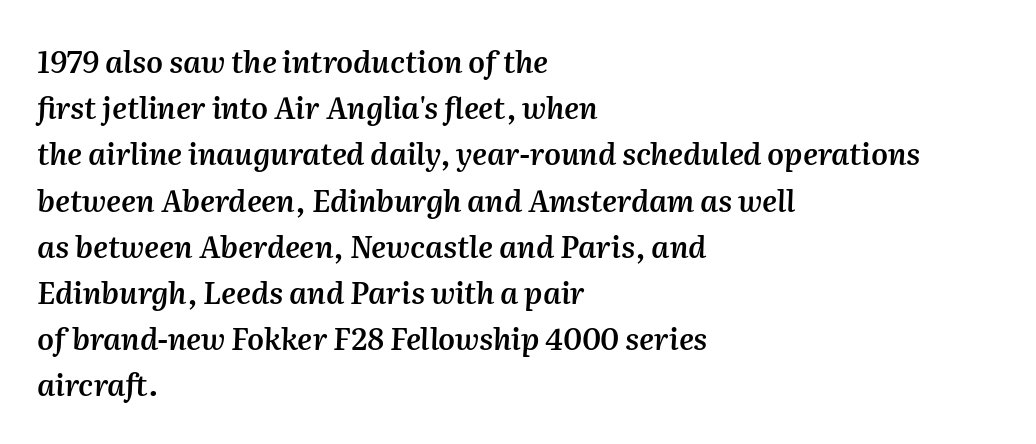
The image shows 30 px semibold type, italic (leaning right); set left-aligned, normal line spacing (1.54x), normal letter spacing, not underlined; medium stroke contrast and a medium x-height.
